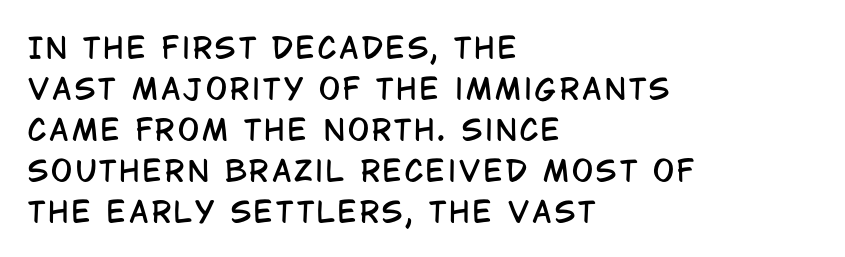
Q: Is the text italic (slanted)? A: No, it is upright.
Q: Is the typeface a serif or a sans-serif typeface? A: Sans-serif.
Q: Is the text underlined? A: No.
Q: How is the paragraph aligned? A: Left-aligned.
Q: Is the spacing between lines tight, normal or loose? A: Normal.
Q: Width (condensed, normal, or wide)? A: Condensed.
Q: Stroke contrast? A: Low.
Q: x-height? A: Large.
Q: Monospaced? A: No.
